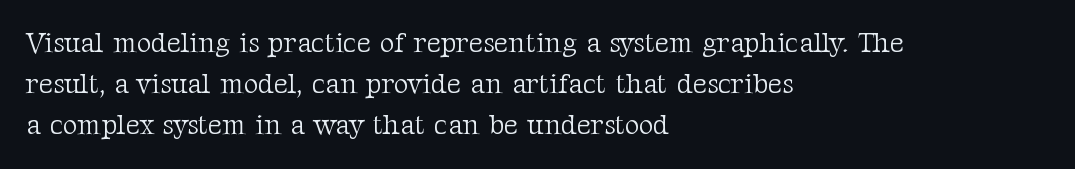
Glyph-to-glyph distance matches everyday printed text. Is this a sans? No — the strokes have serifs. Varying glyph widths throughout — classic text-font behaviour. Stroke thickness stays within the range of a standard reading face or lighter. This block has exactly the height ordinary leading produces. All the whitespace from short lines collects on the right.
